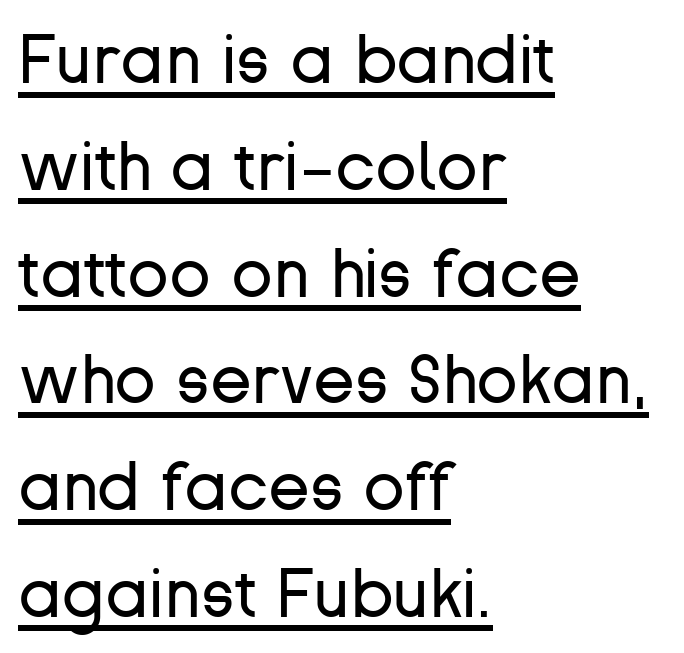
Q: Is the text bold? A: No.
Q: Is the text italic (slanted)? A: No, it is upright.
Q: Is the typeface a serif or a sans-serif typeface? A: Sans-serif.
Q: Is the text underlined? A: Yes.
Q: How is the paragraph aligned? A: Left-aligned.
Q: Is the spacing between letters normal or unusually wide? A: Normal.
Q: Is the spacing between lines tight, normal or loose? A: Normal.
Q: Width (condensed, normal, or wide)? A: Normal.
Q: Stroke contrast? A: Low.
Q: x-height? A: Medium.
Q: Monospaced? A: No.
